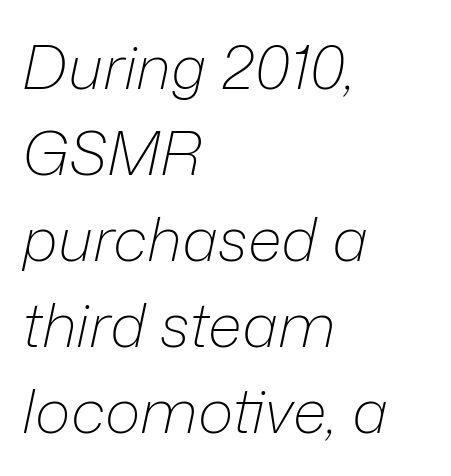
The image shows 61 px light type, italic (leaning right); set left-aligned, normal line spacing (1.41x), normal letter spacing, not underlined; low stroke contrast and a medium x-height.
